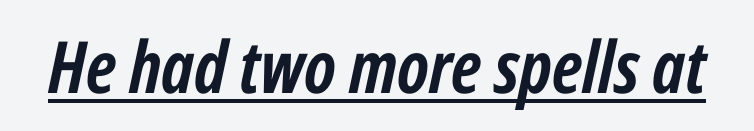
Q: Is the text bold? A: Yes.
Q: Is the text italic (slanted)? A: Yes, it leans right by about 12 degrees.
Q: Is the text underlined? A: Yes.
Q: Is the spacing between letters normal or unusually wide? A: Normal.
Q: Width (condensed, normal, or wide)? A: Condensed.
Q: Stroke contrast? A: Low.
Q: x-height? A: Medium.
Q: Monospaced? A: No.
